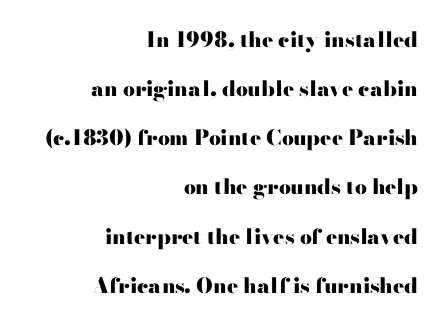
Plenty of ink on the page — the face is bold. Leading is clearly above the norm, producing a sparse column. Standard letterfit; no display-style spreading of the glyphs. The passage shown is not underscored anywhere. These lines stack with their right ends in a neat column. The font's upright variant was chosen for this text.
